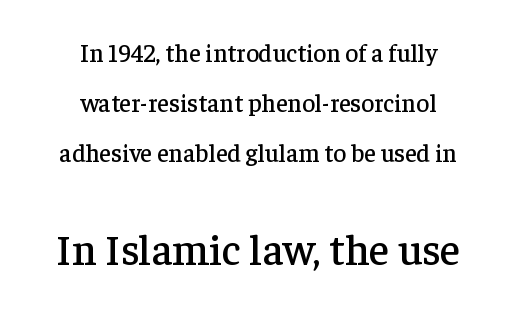
The image shows 43 px serif type, upright; set centered, loose line spacing (2.01x), normal letter spacing, not underlined; the second (bottom) block is 1.72x larger; low stroke contrast and a medium x-height.
